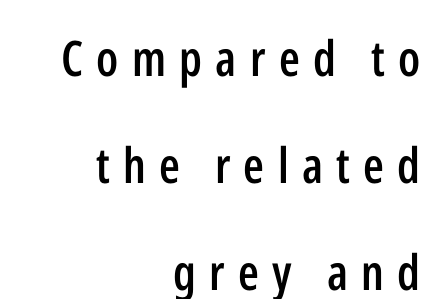
The image shows 49 px semibold, condensed sans-serif type, upright; set right-aligned, loose line spacing (2.18x), unusually wide letter spacing (+0.27 em), not underlined; low stroke contrast and a medium x-height.
